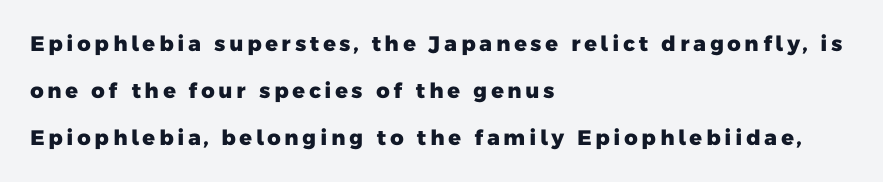
The image shows 21 px bold type; set left-aligned, loose line spacing (2.25x), not underlined.
